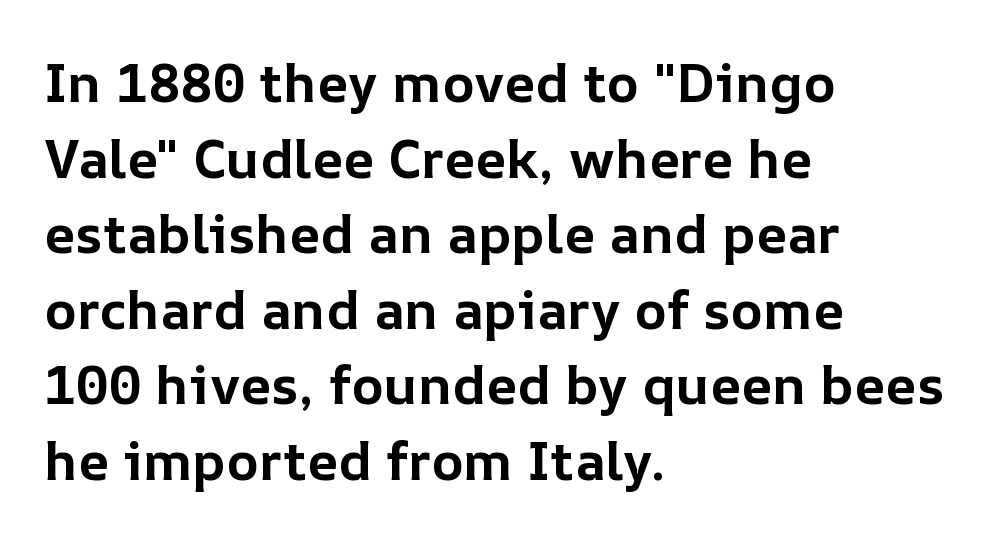
Q: Is the text bold? A: Yes.
Q: Is the text italic (slanted)? A: No, it is upright.
Q: Is the text underlined? A: No.
Q: How is the paragraph aligned? A: Left-aligned.
Q: Is the spacing between letters normal or unusually wide? A: Normal.
Q: Is the spacing between lines tight, normal or loose? A: Normal.
Q: Width (condensed, normal, or wide)? A: Normal.
Q: Stroke contrast? A: Low.
Q: x-height? A: Medium.
Q: Monospaced? A: No.
